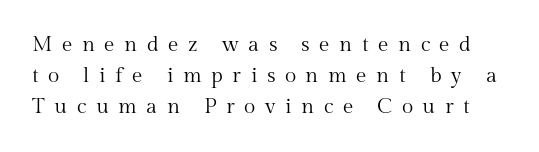
The image shows 21 px text type, upright; set normal line spacing (1.48x), unusually wide letter spacing (+0.45 em), not underlined.
